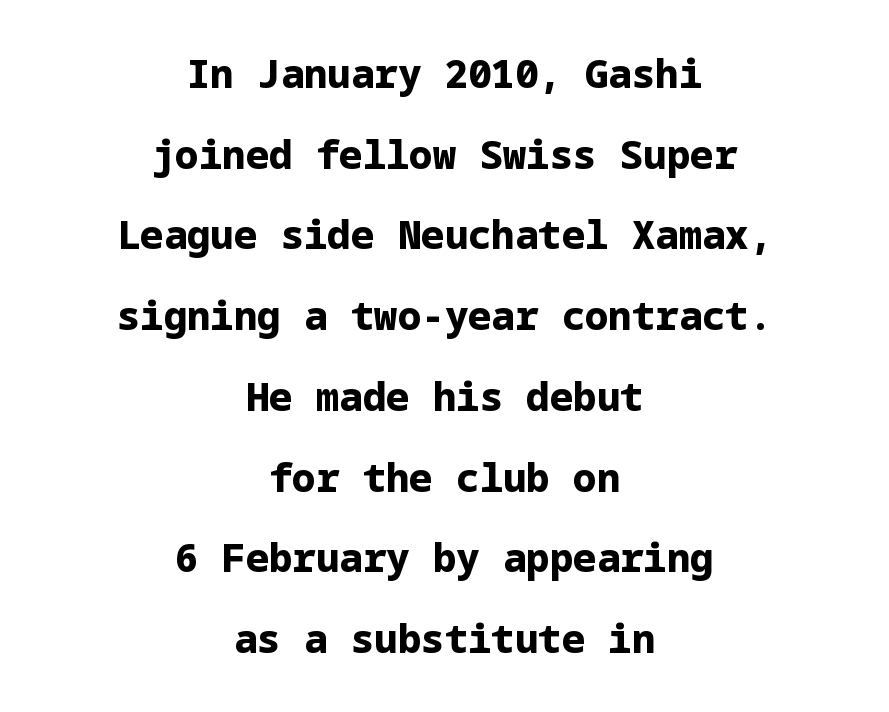
Notice the wide empty band between every row — that's loose leading. Each word holds together tightly as a unit, with standard inter-letter gaps. Both edges are ragged and mirror each other, which tells us the setting is centered. Do the letters lean? They stand straight. To sum up the face: it is a sans, with no serifs.
